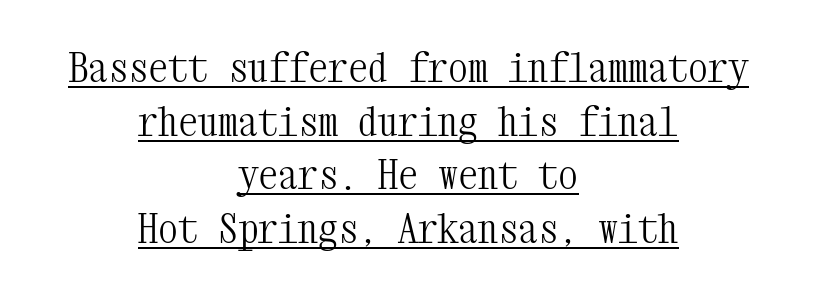
Q: Is the text bold? A: No.
Q: Is the text italic (slanted)? A: No, it is upright.
Q: Is the typeface a serif or a sans-serif typeface? A: Serif.
Q: Is the text underlined? A: Yes.
Q: How is the paragraph aligned? A: Centered.
Q: Is the spacing between letters normal or unusually wide? A: Normal.
Q: Is the spacing between lines tight, normal or loose? A: Normal.
Q: Width (condensed, normal, or wide)? A: Condensed.
Q: Stroke contrast? A: Medium.
Q: x-height? A: Medium.
Q: Monospaced? A: Yes.
